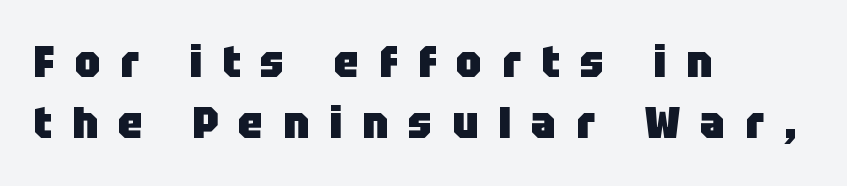
The rows are spaced the way most documents space them. Is the letter spacing exaggerated? Yes — the characters are pushed far apart. Classification — sans serif. A student would call this left alignment; a typographer would say flush left, rag right. Descender tails drop into unmarked territory.
